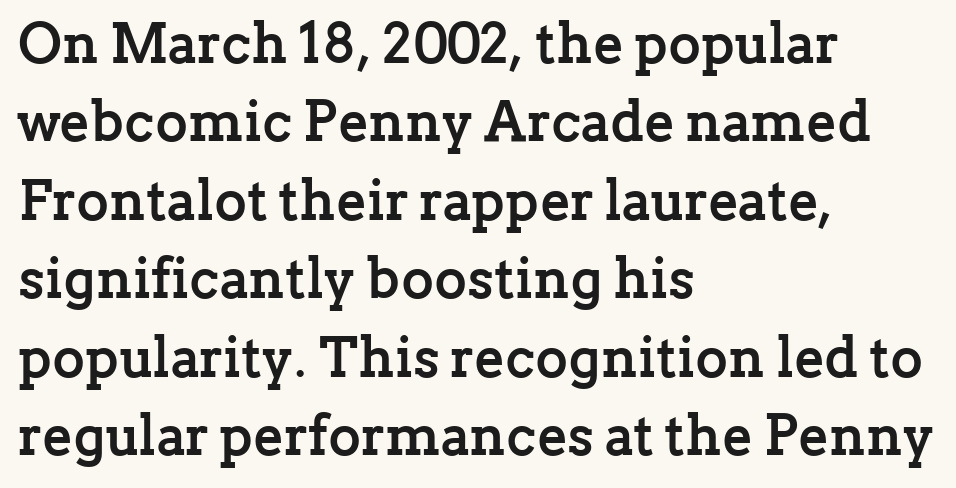
The image shows 56 px semibold serif type, upright; set left-aligned, normal line spacing (1.4x), normal letter spacing, not underlined; low stroke contrast and a medium x-height.
